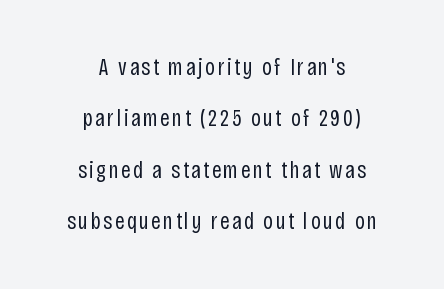
{"italic": "no", "bold": "no", "underline": "no", "align": "center", "line_spacing": "loose", "line_spacing_ratio": 2.14, "glyph_px": 24}
